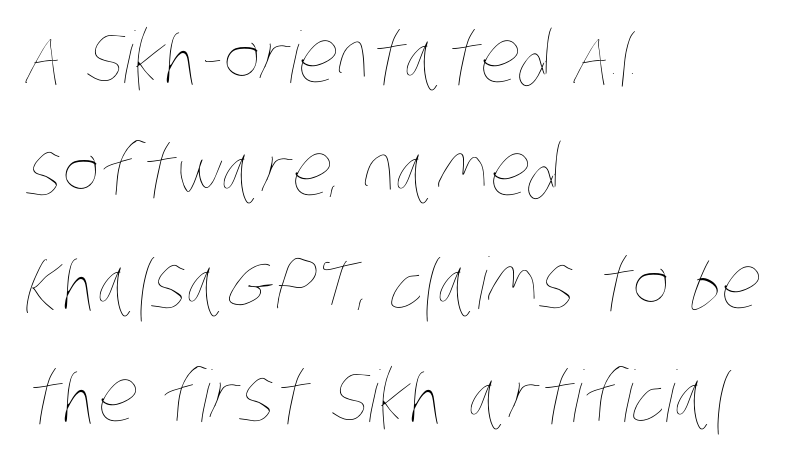
Vertically, the passage feels balanced, rows spaced as you'd expect. Left-aligned paragraph, ragged on the right. Decoration check: the copy has no underline. The letters advance in unequal steps, a hallmark of proportional type. Short note: letters normally spaced. The letterforms sit at book weight or below.
